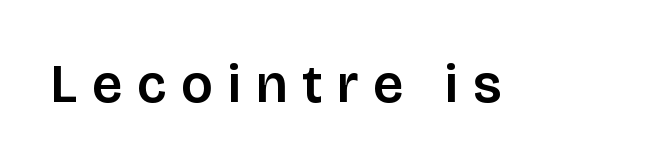
The image shows 54 px sans-serif type, upright; set unusually wide letter spacing (+0.28 em), not underlined; low stroke contrast and a large x-height.
